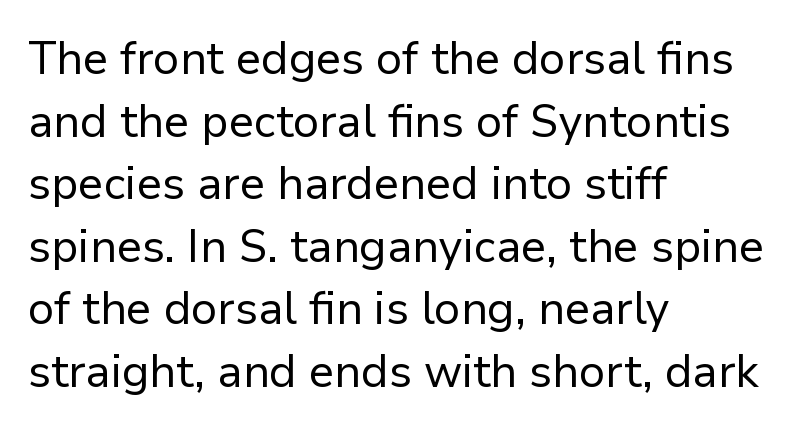
{"serif": "no", "italic": "no", "bold": "no", "weight": "regular", "width": "normal", "stroke_contrast": "low", "x_height": "medium", "monospaced": "no", "underline": "no", "align": "left", "line_spacing": "normal", "line_spacing_ratio": 1.39, "letter_spacing": "normal", "letter_spacing_em": 0.0, "glyph_px": 45}
